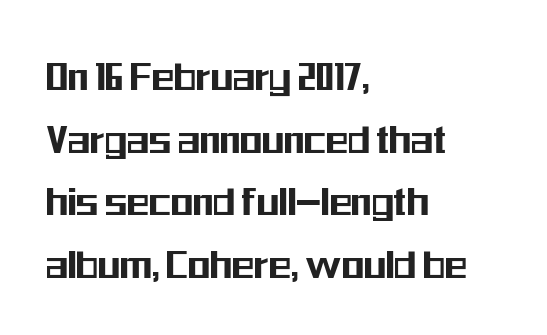
Horizontal bands of white between lines are of average thickness. The passage shown is not underscored anywhere. Visually the block forms a straight wall on the left and a jagged coastline on the right. Posture: vertical. The typeface chosen for these lines omits serifs.
